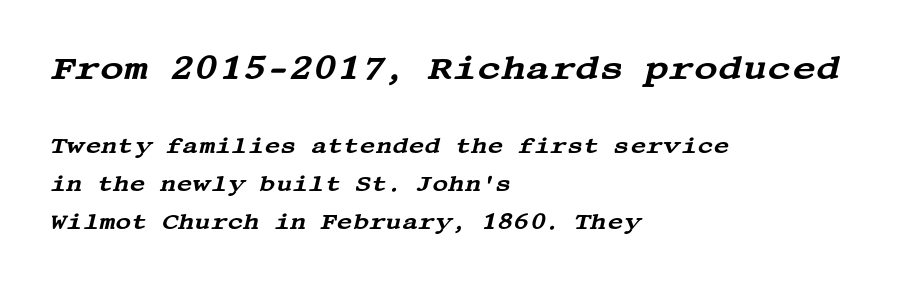
Q: Is the text italic (slanted)? A: Yes, it leans right by about 13 degrees.
Q: Is the typeface a serif or a sans-serif typeface? A: Serif.
Q: Is the text underlined? A: No.
Q: How is the paragraph aligned? A: Left-aligned.
Q: Is the spacing between letters normal or unusually wide? A: Normal.
Q: Which block of text is set in a larger size, the first (top) or the second (bottom)? A: The first (top) one.
Q: Width (condensed, normal, or wide)? A: Wide.
Q: Stroke contrast? A: Medium.
Q: x-height? A: Large.
